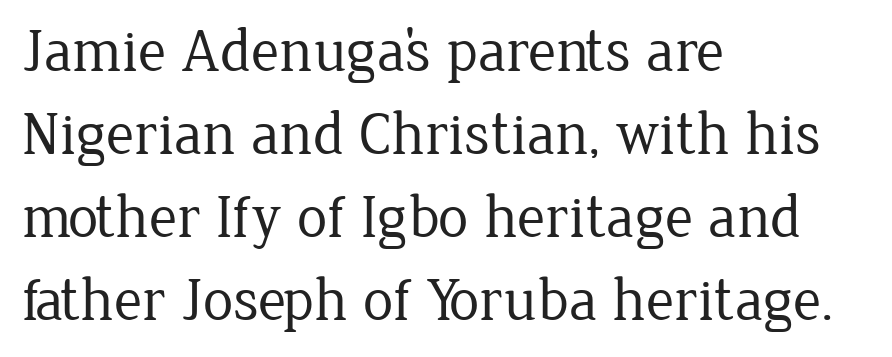
The horizontal fit of the characters is conventional and even. Each new line begins a customary step beneath the previous one. Quick note: underline off. Small tapered or slab feet sit at the stroke ends, so this counts as serif. Horizontally, the lines are justified to the leading edge only. The characters are drawn with everyday or finer stroke widths.
